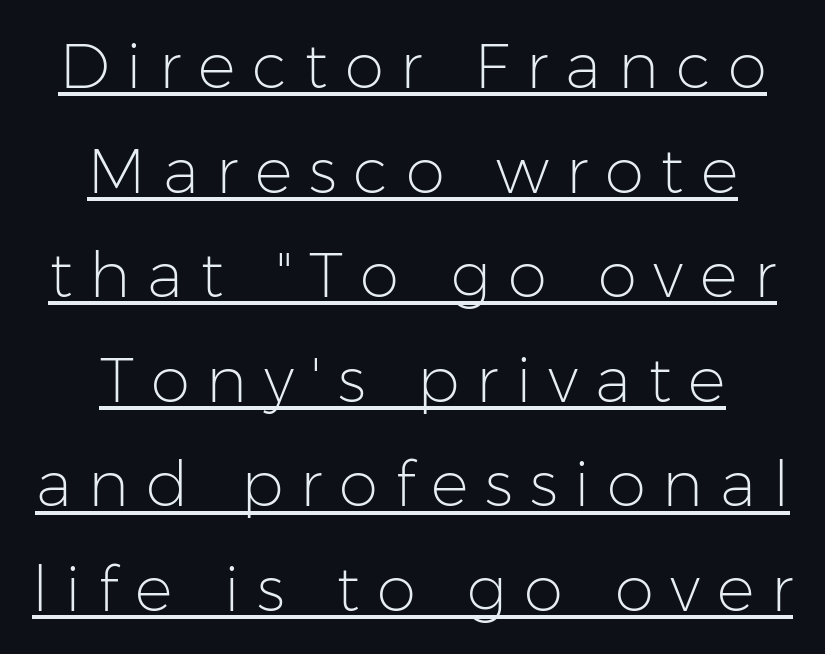
The image shows 63 px light sans-serif type, upright; set centered, normal line spacing (1.66x), unusually wide letter spacing (+0.27 em), underlined; low stroke contrast and a medium x-height.
